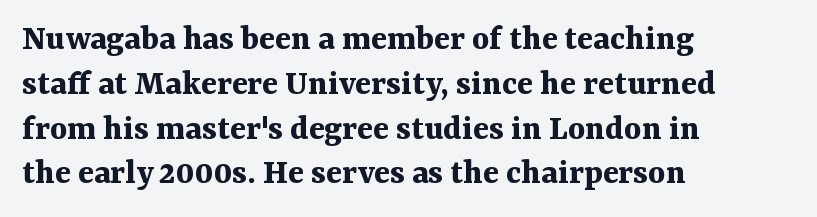
The glyphs in this specimen are seriffed. Looks like regular typesetting: each glyph gets only the width it needs. Each glyph is drawn with heavy, bold strokes. Is the letter spacing exaggerated? No — it looks like the ordinary default. The compositor pushed each line to the left boundary.
